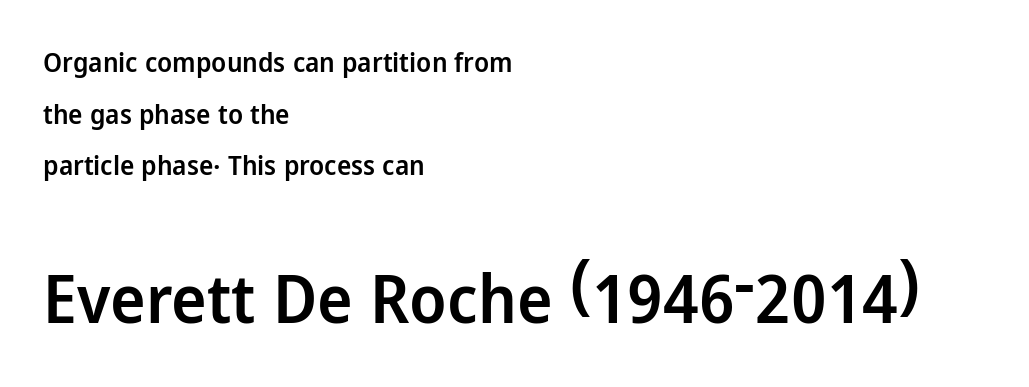
The image shows 67 px semibold sans-serif type, upright; set left-aligned, loose line spacing (1.91x), normal letter spacing, not underlined; the second (bottom) block is 2.48x larger; low stroke contrast and a medium x-height.
